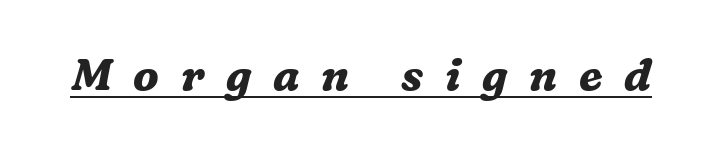
Note the varied advance widths — an 'i' is clearly narrower than an 'm'. Honestly, the underline is the first thing you notice here. Strong, thick strokes mark this as bold type. Inter-character spacing is expanded well beyond the font's built-in metrics. Stroke terminals: seriffed. The glyphs look as if they've been sheared to an angle.
